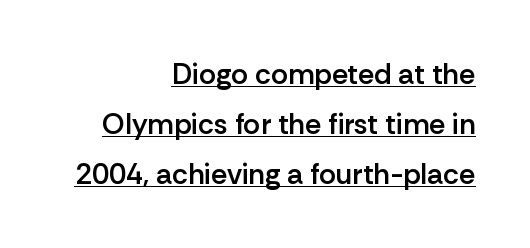
Q: Is the text bold? A: Semi-bold.
Q: Is the text italic (slanted)? A: No, it is upright.
Q: Is the typeface a serif or a sans-serif typeface? A: Sans-serif.
Q: Is the text underlined? A: Yes.
Q: How is the paragraph aligned? A: Right-aligned.
Q: Is the spacing between letters normal or unusually wide? A: Normal.
Q: Width (condensed, normal, or wide)? A: Normal.
Q: Stroke contrast? A: Low.
Q: x-height? A: Medium.
Q: Monospaced? A: No.
